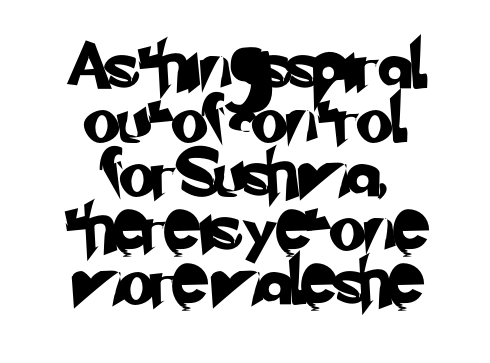
{"serif": "no", "width": "normal", "stroke_contrast": "low", "x_height": "small", "monospaced": "no", "underline": "no", "align": "center", "line_spacing": "tight", "line_spacing_ratio": 1.15, "letter_spacing": "normal", "letter_spacing_em": 0.0, "glyph_px": 47}
